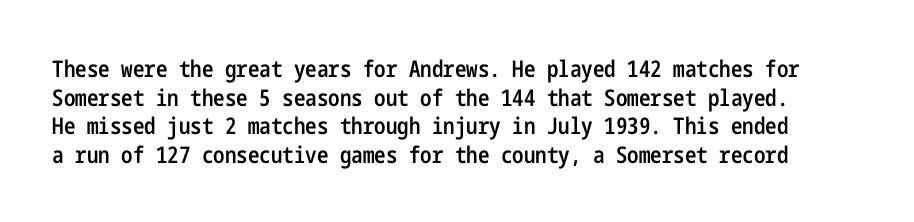
{"italic": "no", "bold": "semi", "underline": "no", "line_spacing_ratio": 1.24, "letter_spacing": "normal", "letter_spacing_em": 0.0, "glyph_px": 23}
